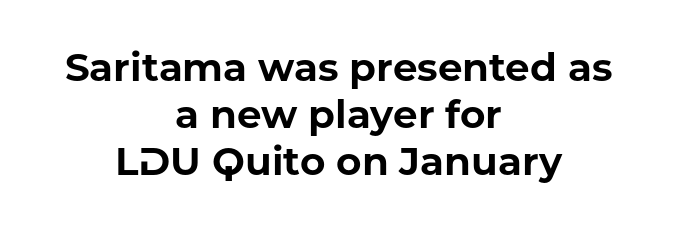
The image shows 39 px bold sans-serif type, upright; set centered, line spacing 1.2x, normal letter spacing, not underlined; low stroke contrast and a medium x-height.
